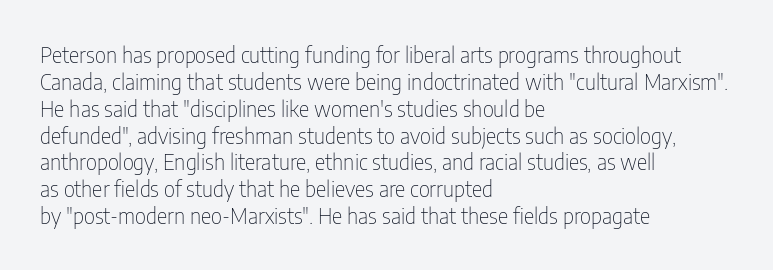
Honestly, the letter spacing is just normal — you wouldn't notice it. A student would call this left alignment; a typographer would say flush left, rag right. The font sits on the lighter half of the weight spectrum, regular included. Just letters on the line, the space beneath them empty.
